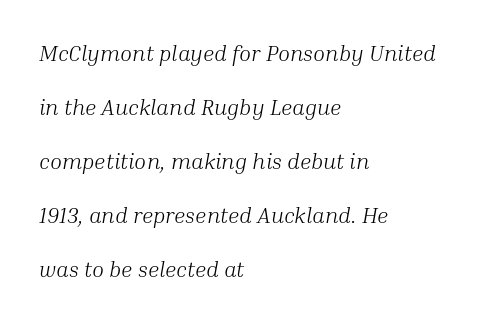
{"italic": "yes", "lean": "right", "slant_degrees": 10, "bold": "no", "underline": "no", "align": "left", "line_spacing": "loose", "line_spacing_ratio": 2.46, "letter_spacing": "normal", "letter_spacing_em": 0.0, "glyph_px": 22}
